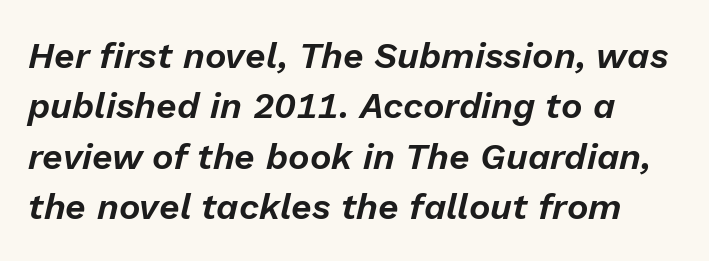
The image shows 36 px text type, italic (leaning right); set left-aligned, normal line spacing (1.4x), normal letter spacing, not underlined; low stroke contrast and a medium x-height.
